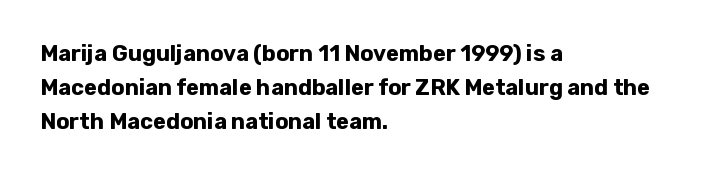
Q: Is the text bold? A: Yes.
Q: Is the text italic (slanted)? A: No, it is upright.
Q: Is the text underlined? A: No.
Q: How is the paragraph aligned? A: Left-aligned.
Q: Is the spacing between letters normal or unusually wide? A: Normal.
Q: Is the spacing between lines tight, normal or loose? A: Normal.
